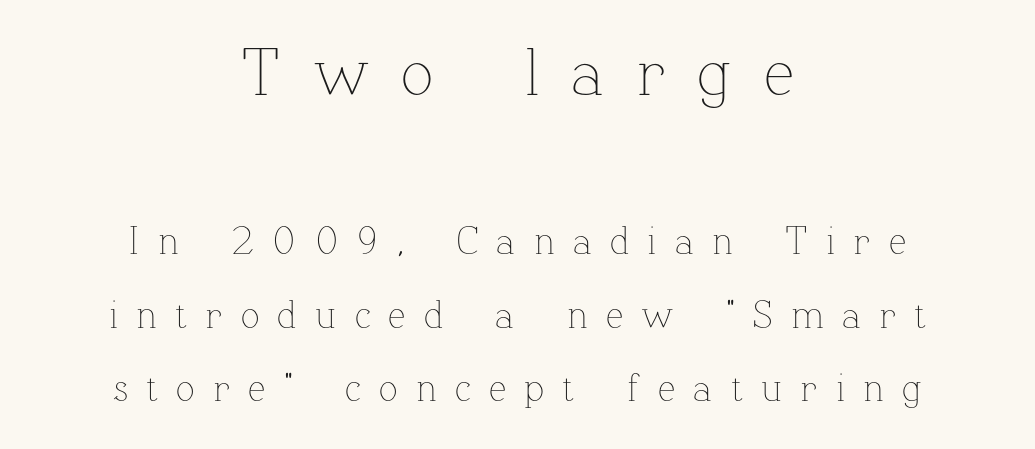
The image shows 68 px thin type, upright; set centered, line spacing 1.88x, unusually wide letter spacing (+0.47 em), not underlined; the first (top) block is 1.74x larger; low stroke contrast and a medium x-height.
